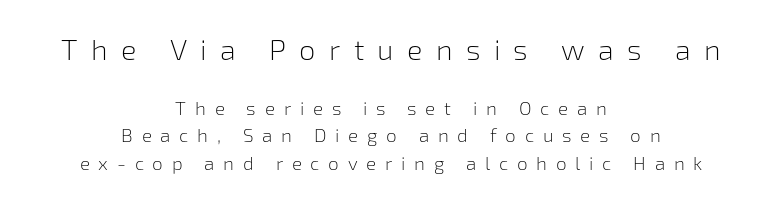
Q: Is the text bold? A: No.
Q: Is the text italic (slanted)? A: No, it is upright.
Q: Is the typeface a serif or a sans-serif typeface? A: Sans-serif.
Q: Is the text underlined? A: No.
Q: How is the paragraph aligned? A: Centered.
Q: Is the spacing between letters normal or unusually wide? A: Unusually wide.
Q: Is the spacing between lines tight, normal or loose? A: Normal.
Q: Which block of text is set in a larger size, the first (top) or the second (bottom)? A: The first (top) one.
Q: Width (condensed, normal, or wide)? A: Normal.
Q: Stroke contrast? A: Low.
Q: x-height? A: Medium.
Q: Monospaced? A: No.
